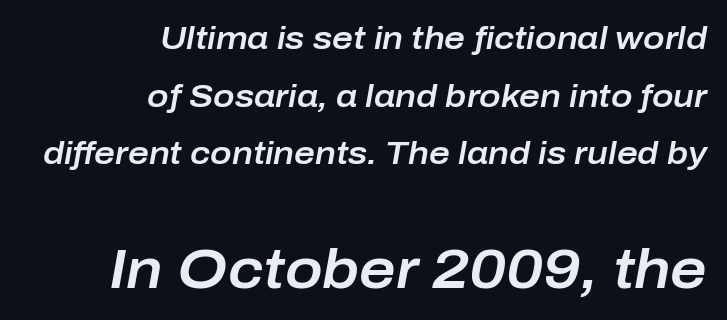
The image shows 56 px text type, italic (leaning right); set right-aligned, line spacing 1.8x, normal letter spacing, not underlined; the second (bottom) block is 1.75x larger; low stroke contrast and a medium x-height.
